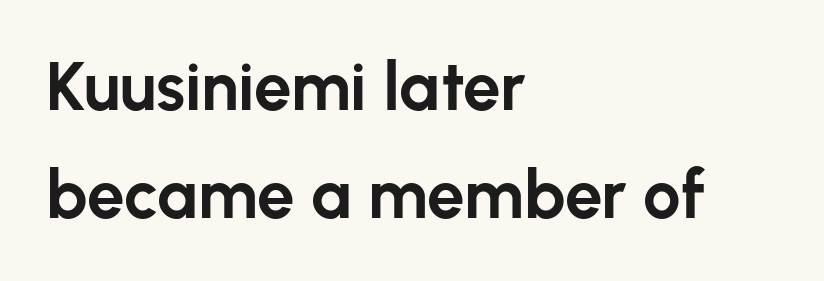
The image shows 67 px bold sans-serif type, upright; set left-aligned, normal line spacing (1.61x), normal letter spacing, not underlined; low stroke contrast and a medium x-height.
